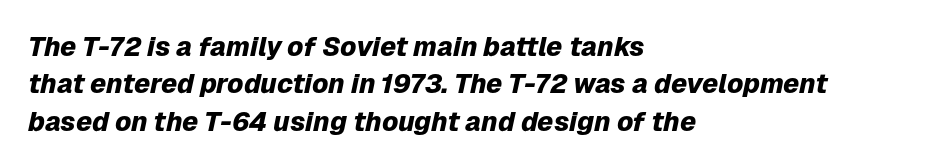
{"italic": "yes", "lean": "right", "slant_degrees": 12, "bold": "yes", "underline": "no", "align": "left", "line_spacing": "normal", "line_spacing_ratio": 1.38, "letter_spacing": "normal", "letter_spacing_em": 0.0, "glyph_px": 27}
